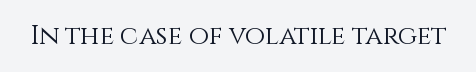
Q: Is the text bold? A: No.
Q: Is the text italic (slanted)? A: No, it is upright.
Q: Is the text underlined? A: No.
Q: Is the spacing between letters normal or unusually wide? A: Normal.
